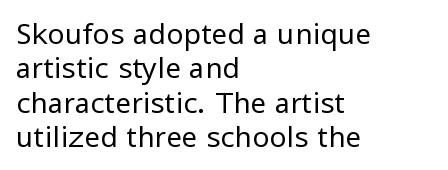
Q: Is the text bold? A: No.
Q: Is the text italic (slanted)? A: No, it is upright.
Q: Is the typeface a serif or a sans-serif typeface? A: Sans-serif.
Q: Is the text underlined? A: No.
Q: How is the paragraph aligned? A: Left-aligned.
Q: Is the spacing between letters normal or unusually wide? A: Normal.
Q: Width (condensed, normal, or wide)? A: Normal.
Q: Stroke contrast? A: Low.
Q: x-height? A: Medium.
Q: Monospaced? A: No.
